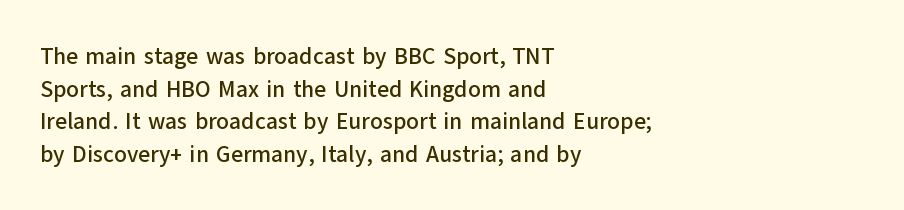
The image shows 23 px text type, upright; set left-aligned, normal line spacing (1.42x), normal letter spacing, not underlined.
